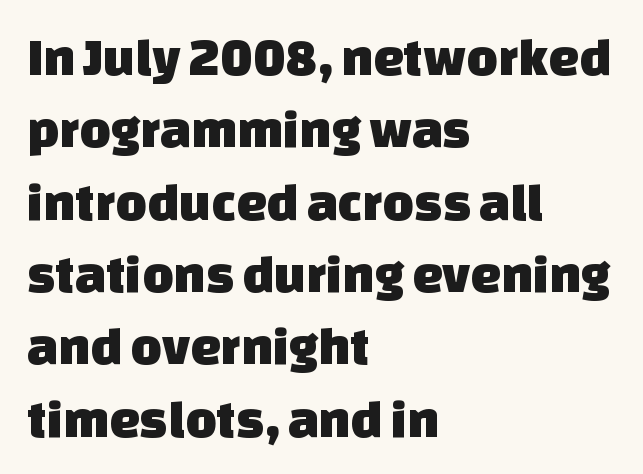
Q: Is the typeface a serif or a sans-serif typeface? A: Sans-serif.
Q: Is the text underlined? A: No.
Q: How is the paragraph aligned? A: Left-aligned.
Q: Is the spacing between letters normal or unusually wide? A: Normal.
Q: Is the spacing between lines tight, normal or loose? A: Normal.
Q: Width (condensed, normal, or wide)? A: Normal.
Q: Stroke contrast? A: Low.
Q: x-height? A: Large.
Q: Monospaced? A: No.
